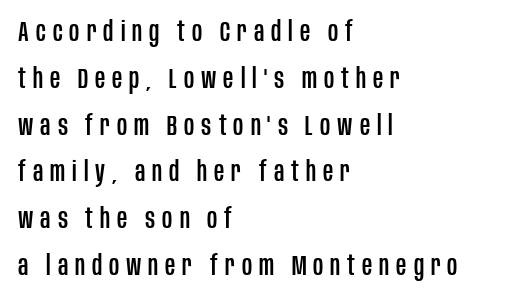
{"serif": "no", "italic": "no", "width": "condensed", "stroke_contrast": "low", "x_height": "large", "monospaced": "no", "underline": "no", "align": "left", "line_spacing": "normal", "line_spacing_ratio": 1.67, "letter_spacing": "wide", "letter_spacing_em": 0.25, "glyph_px": 28}
